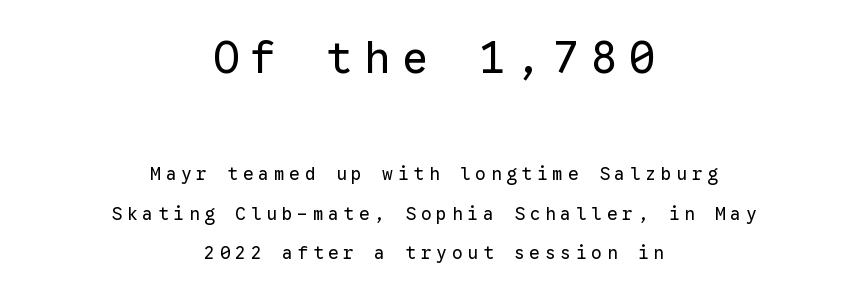
The more generous point size was reserved for the upper chunk. The text was rendered using a sans face with plain stroke endings. Rows of type keep a wide berth in the vertical direction. The strip under each line holds only bare page. Tall strokes in this sample are plumb rather than angled. Here the glyphs are tracked loosely, breaking word shapes into spaced letters.
